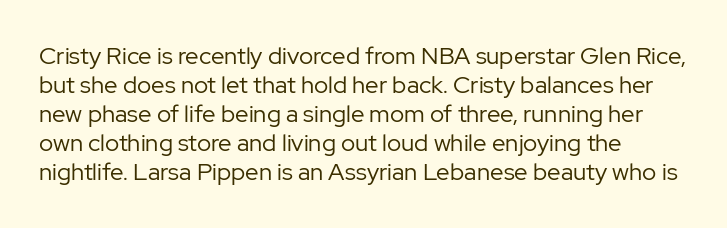
The image shows 24 px text type, upright; set left-aligned, line spacing 1.21x, normal letter spacing, not underlined.
